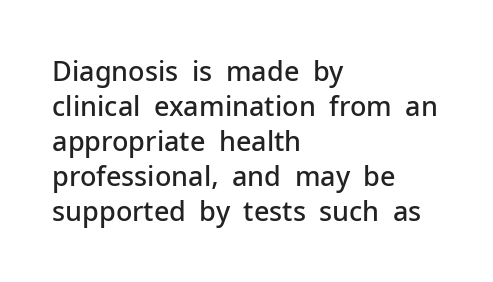
{"italic": "no", "bold": "semi", "underline": "no", "align": "left", "line_spacing": "normal", "line_spacing_ratio": 1.3, "letter_spacing": "normal", "letter_spacing_em": 0.0, "glyph_px": 27}
